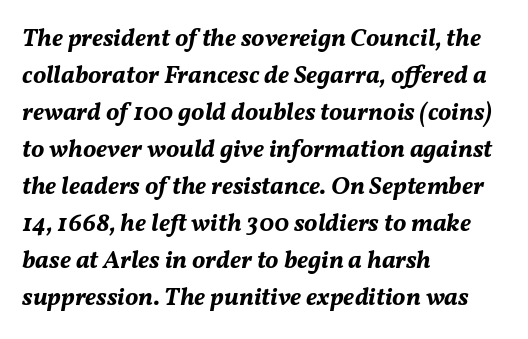
Q: Is the text bold? A: Yes.
Q: Is the text italic (slanted)? A: Yes, it leans right by about 11 degrees.
Q: Is the text underlined? A: No.
Q: How is the paragraph aligned? A: Left-aligned.
Q: Is the spacing between letters normal or unusually wide? A: Normal.
Q: Is the spacing between lines tight, normal or loose? A: Normal.
